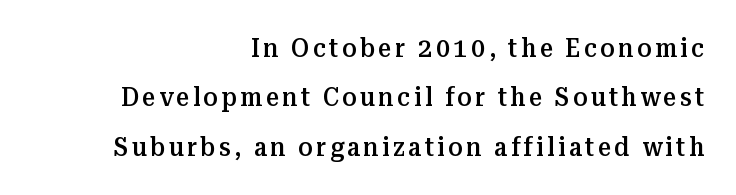
The image shows 26 px text type, upright; set right-aligned, loose line spacing (1.9x), not underlined.
